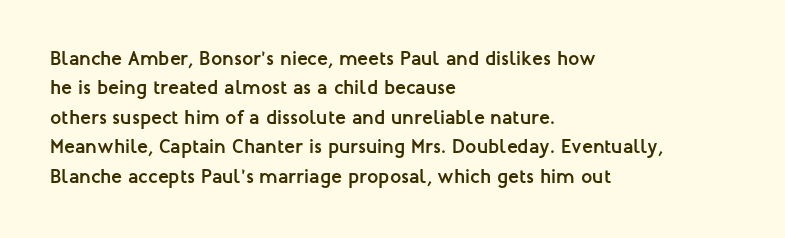
{"italic": "no", "bold": "yes", "underline": "no", "align": "left", "line_spacing": "normal", "line_spacing_ratio": 1.47, "letter_spacing": "normal", "letter_spacing_em": 0.0, "glyph_px": 20}
